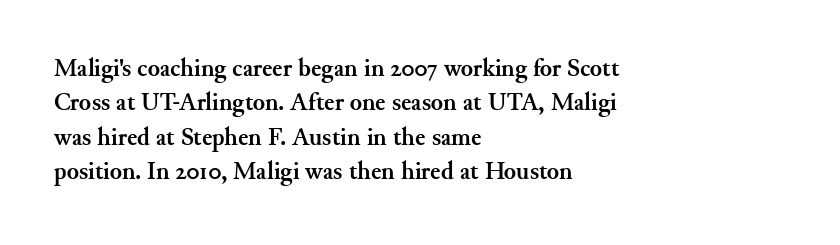
Plain, unruled lines of type. Italic: no, the glyphs are upright roman. The face used here has the dense, thick strokes of a bold. Compared with typical paragraphs, the rows here are spaced about the same. The paragraph has a hard left edge and a soft right edge. Here the glyphs are tracked normally, forming tight word shapes.
